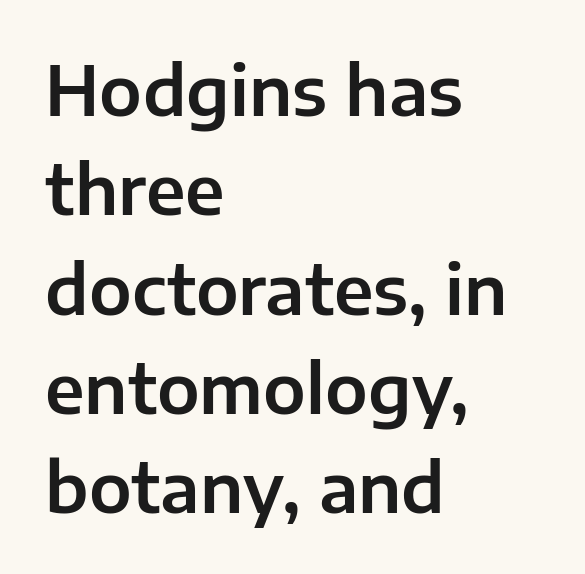
Q: Is the text italic (slanted)? A: No, it is upright.
Q: Is the typeface a serif or a sans-serif typeface? A: Sans-serif.
Q: Is the text underlined? A: No.
Q: How is the paragraph aligned? A: Left-aligned.
Q: Is the spacing between letters normal or unusually wide? A: Normal.
Q: Is the spacing between lines tight, normal or loose? A: Normal.
Q: Width (condensed, normal, or wide)? A: Normal.
Q: Stroke contrast? A: Low.
Q: x-height? A: Medium.
Q: Monospaced? A: No.
